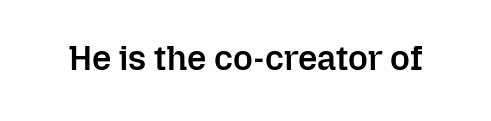
{"italic": "no", "bold": "semi", "weight": "semibold", "width": "normal", "stroke_contrast": "low", "x_height": "medium", "monospaced": "no", "underline": "no", "letter_spacing": "normal", "letter_spacing_em": 0.0, "glyph_px": 34}
